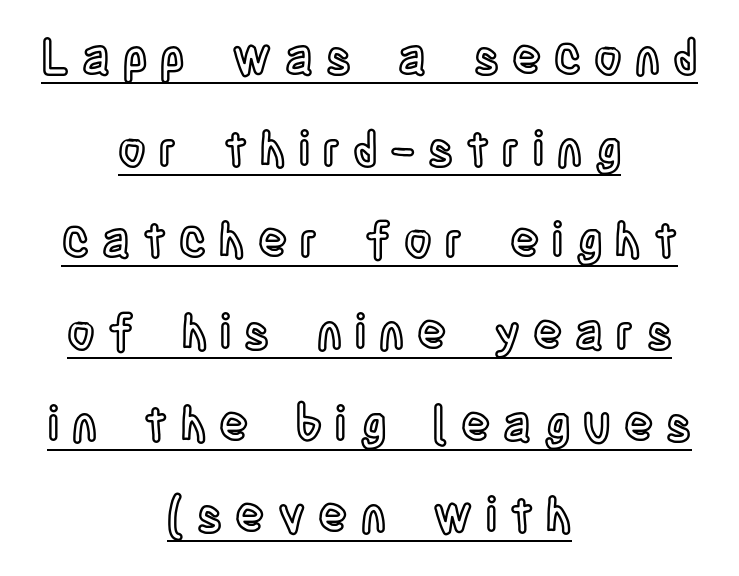
Has an underline been added? It has. Rendered with straight, roman letterforms. Do the characters align in a grid? No, the font is proportional. The letters are spread apart with noticeably loose tracking. Does the copy run flush right? No — it is centered line by line.
